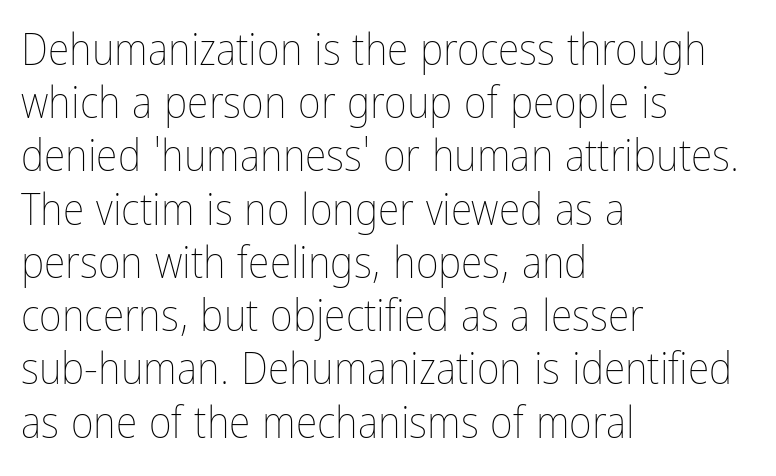
The image shows 44 px thin, condensed type, upright; set left-aligned, line spacing 1.21x, normal letter spacing, not underlined; low stroke contrast and a medium x-height.
